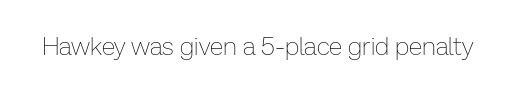
The image shows 25 px text type, upright; set normal letter spacing, not underlined.
